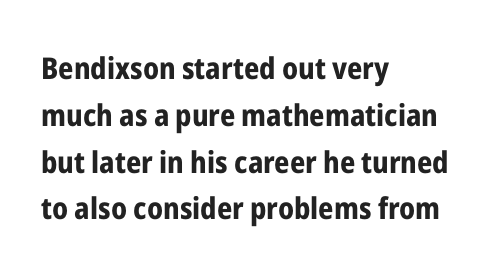
{"serif": "no", "italic": "no", "bold": "yes", "weight": "bold", "width": "condensed", "stroke_contrast": "low", "x_height": "medium", "monospaced": "no", "underline": "no", "align": "left", "line_spacing": "normal", "line_spacing_ratio": 1.56, "letter_spacing": "normal", "letter_spacing_em": 0.0, "glyph_px": 30}
